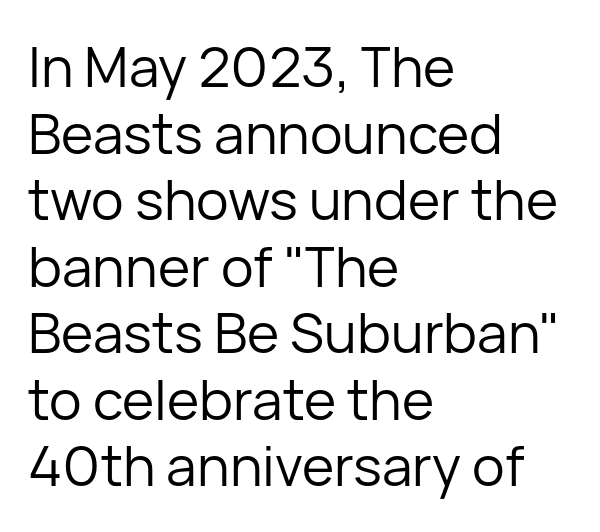
Unlike a traditional serif, this face leaves its strokes unadorned. Standard letterfit; no display-style spreading of the glyphs. These lines stack with their left ends in a neat column. Do the characters align in a grid? No, the font is proportional.
